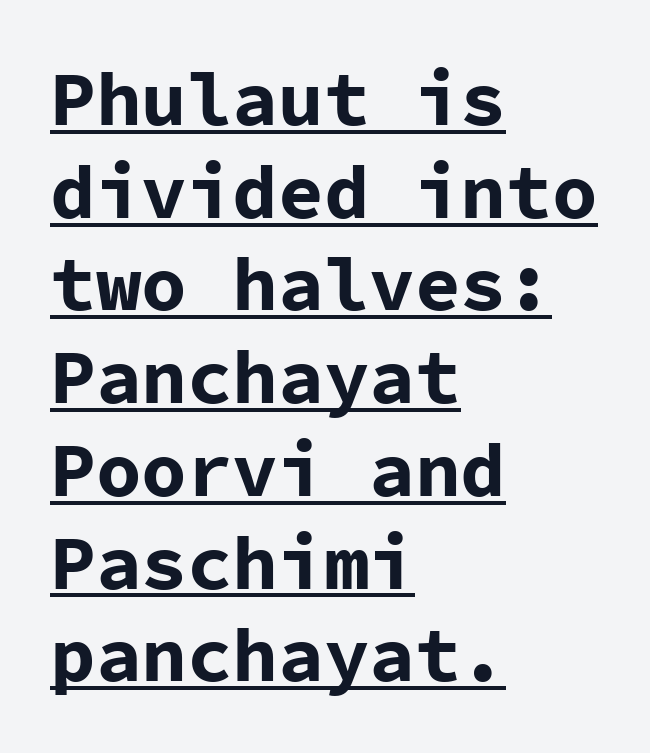
{"serif": "no", "italic": "no", "bold": "yes", "weight": "bold", "width": "normal", "stroke_contrast": "low", "x_height": "medium", "monospaced": "yes", "underline": "yes", "align": "left", "line_spacing_ratio": 1.22, "letter_spacing": "normal", "letter_spacing_em": 0.0, "glyph_px": 76}
